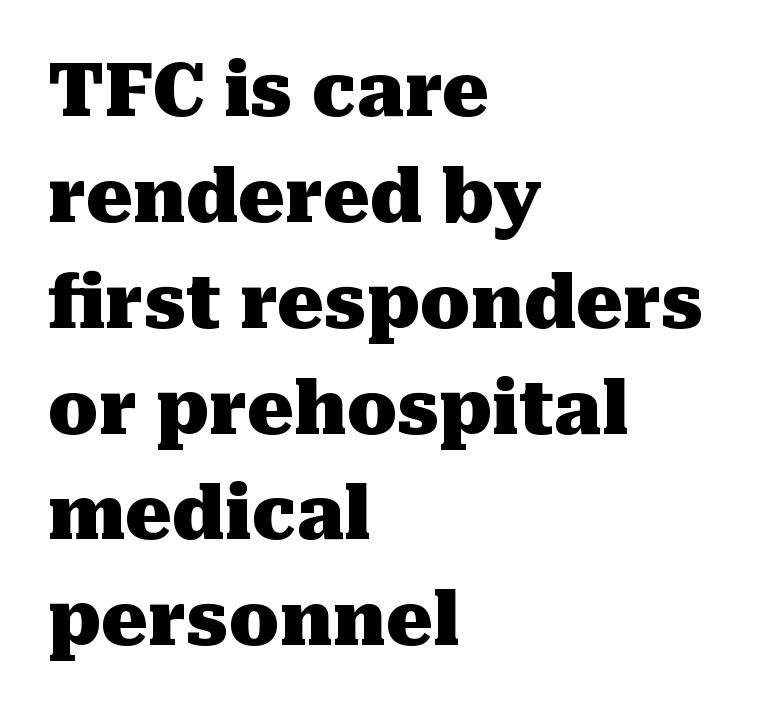
The image shows 73 px heavy serif type, upright; set left-aligned, normal line spacing (1.45x), normal letter spacing, not underlined; medium stroke contrast and a medium x-height.
